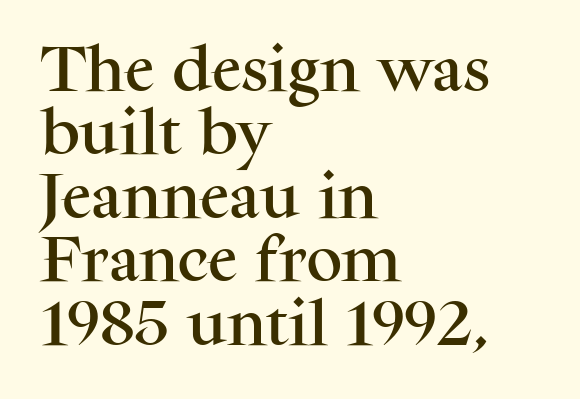
Does the type have serifs? Yes, each stem ends in a small foot. Letters rest on an invisible, unmarked baseline. Ascenders rise straight up at ninety degrees. The gaps between neighbouring characters are ordinary and unremarkable.
